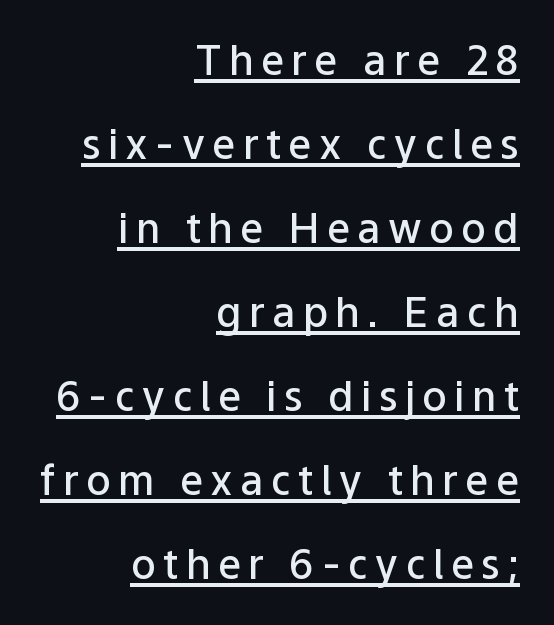
The ragged edge is on the left, which tells us the setting is flush right. These lines carry some extra weight — a demibold, not a full bold. Decoration check: the copy is underlined. Think of a printed novel: that variable character pitch is what you see here.
